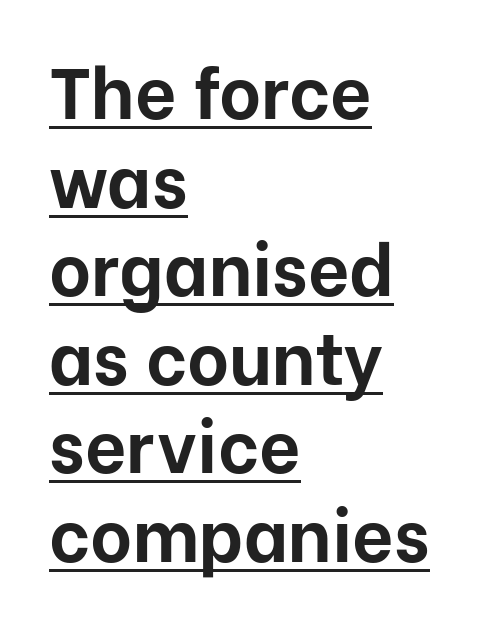
The image shows 72 px bold sans-serif type, upright; set left-aligned, line spacing 1.23x, normal letter spacing, underlined; low stroke contrast and a medium x-height.
